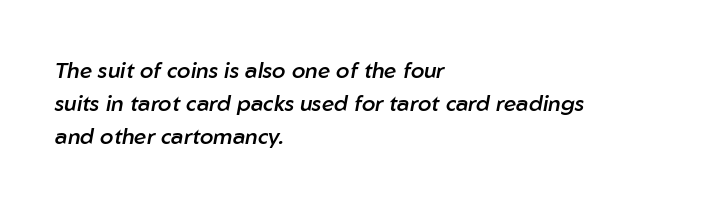
{"italic": "yes", "lean": "right", "slant_degrees": 10, "bold": "semi", "underline": "no", "align": "left", "line_spacing": "normal", "line_spacing_ratio": 1.49, "letter_spacing": "normal", "letter_spacing_em": 0.0, "glyph_px": 22}
